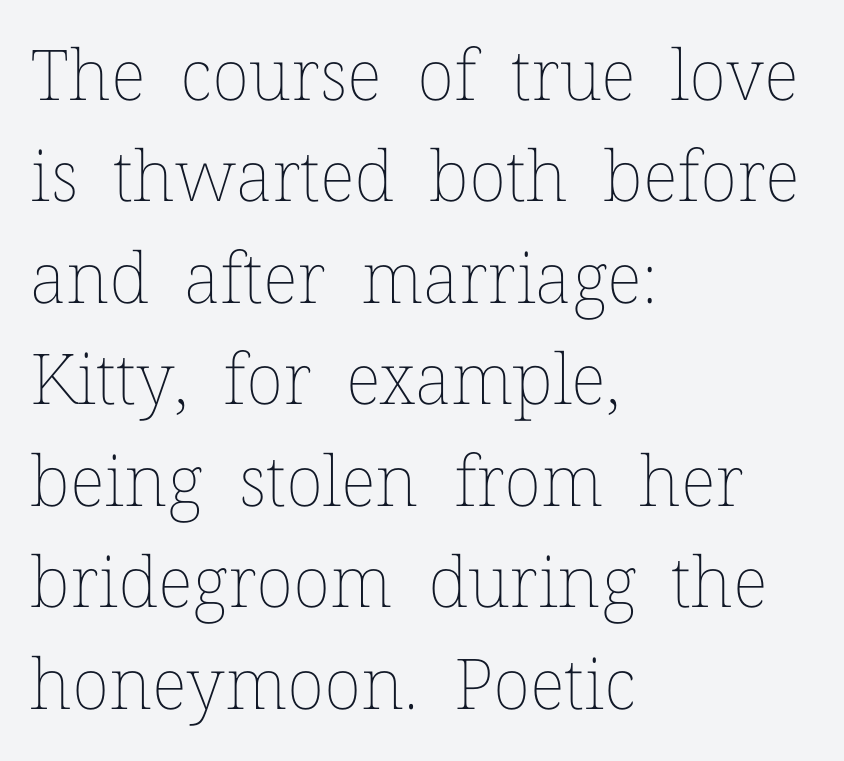
Q: Is the text bold? A: No.
Q: Is the text italic (slanted)? A: No, it is upright.
Q: Is the text underlined? A: No.
Q: How is the paragraph aligned? A: Left-aligned.
Q: Is the spacing between letters normal or unusually wide? A: Normal.
Q: Is the spacing between lines tight, normal or loose? A: Normal.
Q: Width (condensed, normal, or wide)? A: Normal.
Q: Stroke contrast? A: Low.
Q: x-height? A: Medium.
Q: Monospaced? A: No.
